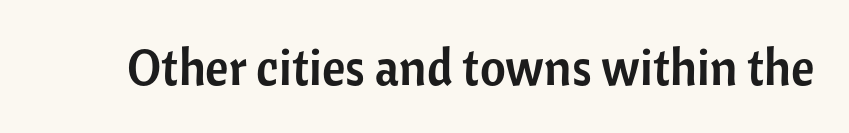
The rendering shows plain stroke endings on the letterforms — a sans-serif design. Clear beneath every line of the passage. Every character sits straight up, as roman type does. Here the designer chose a conventional face with non-uniform glyph widths. This rendering leaves character spacing at its baseline value.
